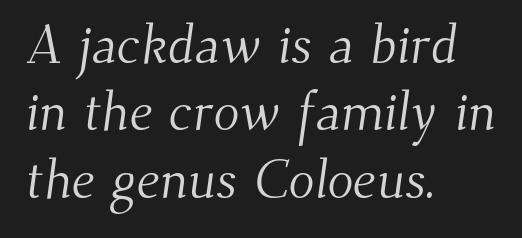
Q: Is the text bold? A: No.
Q: Is the typeface a serif or a sans-serif typeface? A: Serif.
Q: Is the text underlined? A: No.
Q: How is the paragraph aligned? A: Left-aligned.
Q: Is the spacing between letters normal or unusually wide? A: Normal.
Q: Is the spacing between lines tight, normal or loose? A: Normal.
Q: Width (condensed, normal, or wide)? A: Normal.
Q: Stroke contrast? A: Medium.
Q: x-height? A: Small.
Q: Monospaced? A: No.
